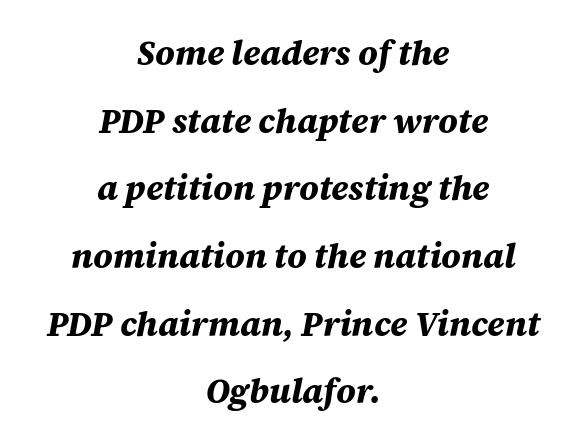
Q: Is the text bold? A: Yes.
Q: Is the text italic (slanted)? A: Yes, it leans right by about 12 degrees.
Q: Is the text underlined? A: No.
Q: How is the paragraph aligned? A: Centered.
Q: Is the spacing between letters normal or unusually wide? A: Normal.
Q: Is the spacing between lines tight, normal or loose? A: Loose.
Q: Width (condensed, normal, or wide)? A: Normal.
Q: Stroke contrast? A: Medium.
Q: x-height? A: Large.
Q: Monospaced? A: No.
